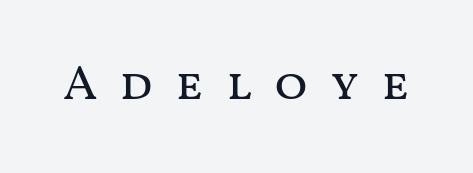
Q: Is the text bold? A: No.
Q: Is the text italic (slanted)? A: No, it is upright.
Q: Is the text underlined? A: No.
Q: Is the spacing between letters normal or unusually wide? A: Unusually wide.
Q: Width (condensed, normal, or wide)? A: Wide.
Q: Stroke contrast? A: Medium.
Q: x-height? A: Medium.
Q: Monospaced? A: No.
